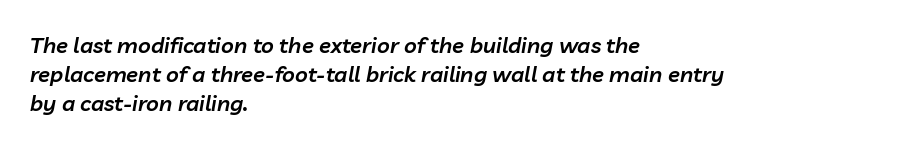
{"italic": "yes", "lean": "right", "slant_degrees": 10, "bold": "semi", "underline": "no", "align": "left", "line_spacing": "normal", "line_spacing_ratio": 1.32, "letter_spacing": "normal", "letter_spacing_em": 0.0, "glyph_px": 22}
